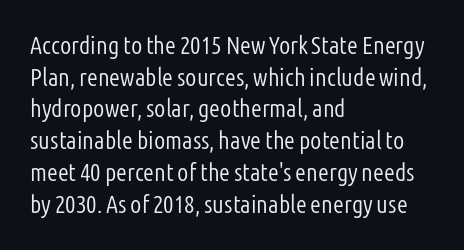
Q: Is the text bold? A: No.
Q: Is the text italic (slanted)? A: No, it is upright.
Q: Is the text underlined? A: No.
Q: How is the paragraph aligned? A: Left-aligned.
Q: Is the spacing between letters normal or unusually wide? A: Normal.
Q: Is the spacing between lines tight, normal or loose? A: Normal.
